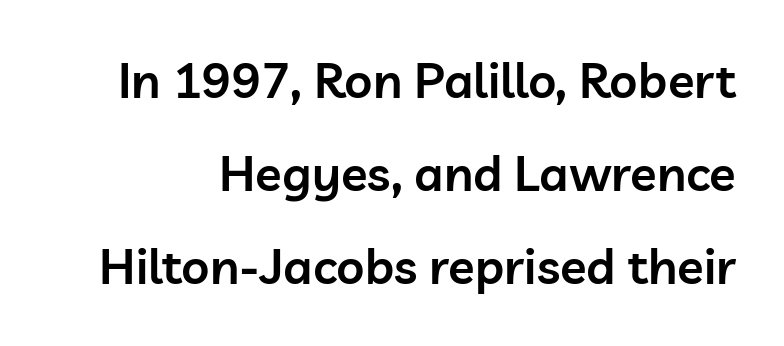
{"serif": "no", "italic": "no", "bold": "semi", "weight": "semibold", "width": "normal", "stroke_contrast": "low", "x_height": "medium", "monospaced": "no", "underline": "no", "line_spacing": "loose", "line_spacing_ratio": 1.9, "letter_spacing": "normal", "letter_spacing_em": 0.0, "glyph_px": 49}
